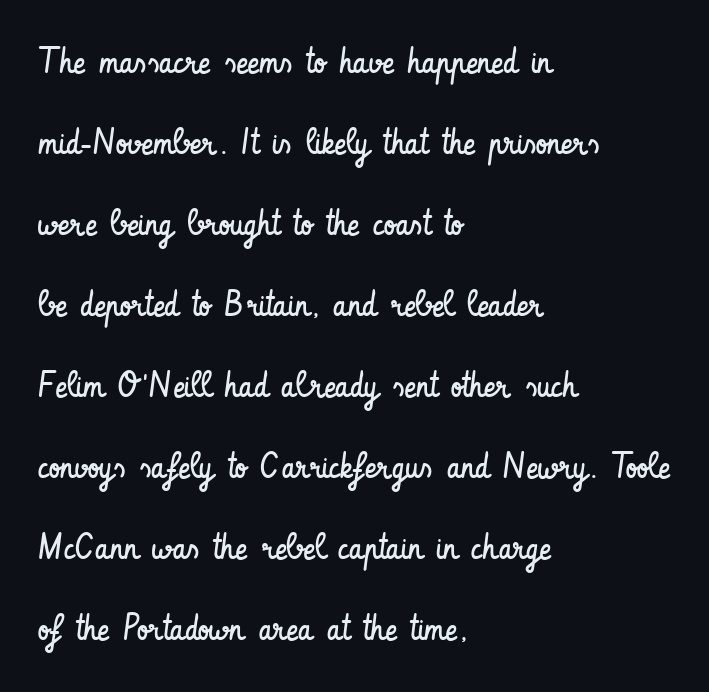
{"serif": "no", "italic": "no", "bold": "no", "weight": "regular", "width": "condensed", "stroke_contrast": "low", "x_height": "small", "monospaced": "no", "underline": "no", "align": "left", "line_spacing": "loose", "line_spacing_ratio": 2.25, "letter_spacing": "normal", "letter_spacing_em": 0.0, "glyph_px": 36}
